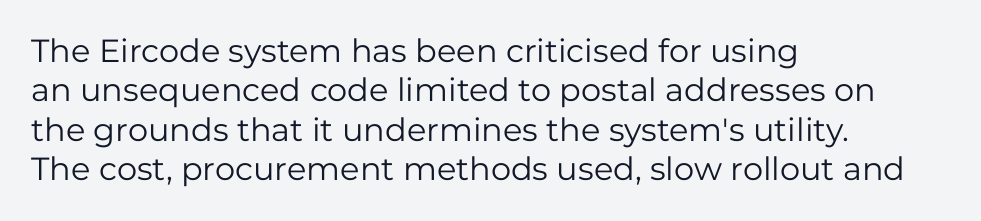
Nothing heavy about these letters — not bold at all. Each row of text sits above clean, open space. A student would call this left alignment; a typographer would say flush left, rag right. No feet cap the strokes, marking this as sans-serif type.
